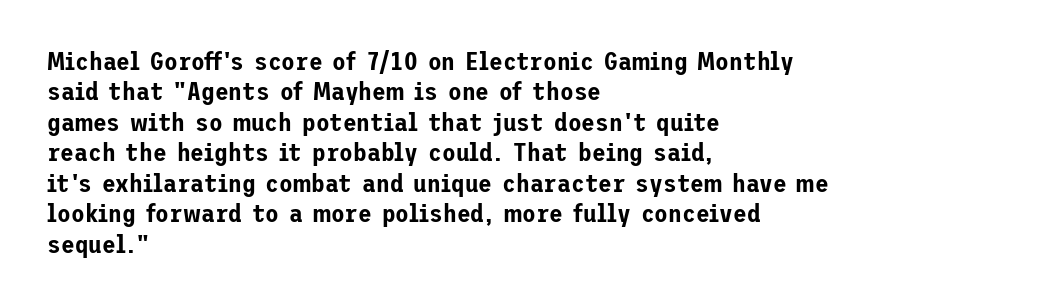
Q: Is the text italic (slanted)? A: No, it is upright.
Q: Is the text underlined? A: No.
Q: How is the paragraph aligned? A: Left-aligned.
Q: Is the spacing between letters normal or unusually wide? A: Normal.
